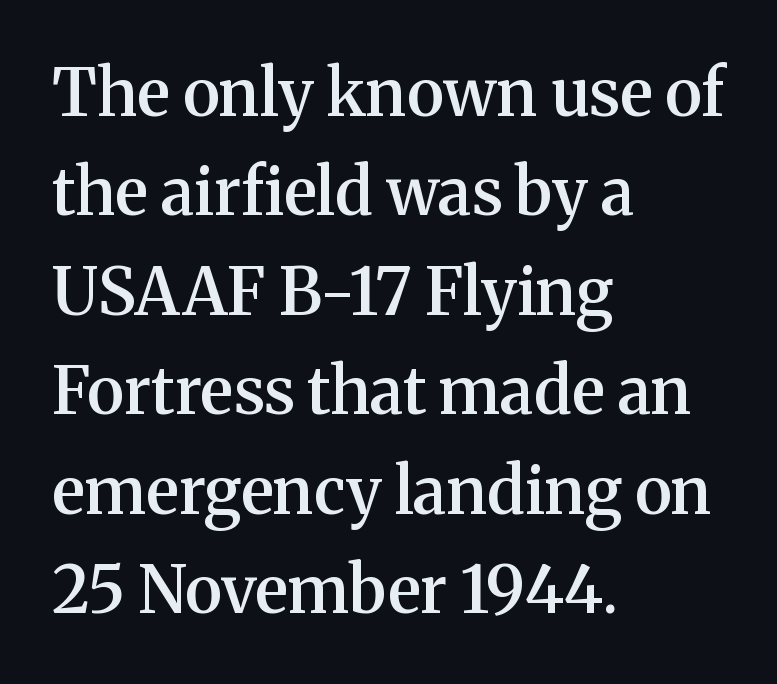
Here the glyphs are tracked normally, forming tight word shapes. Alignment: flush left. Note: serifs present on the glyphs. A normal amount of white space separates one row of letters from the next. Lines of text with bare space underneath.
